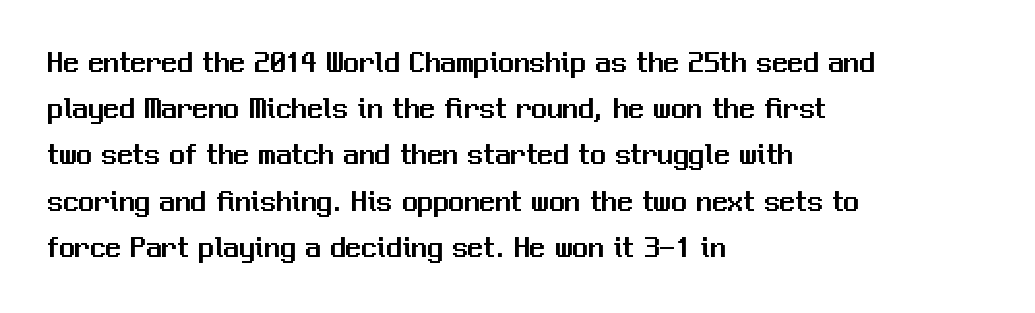
{"serif": "no", "italic": "no", "width": "normal", "stroke_contrast": "medium", "x_height": "medium", "monospaced": "no", "underline": "no", "align": "left", "line_spacing": "normal", "line_spacing_ratio": 1.49, "letter_spacing": "normal", "letter_spacing_em": 0.0, "glyph_px": 31}
